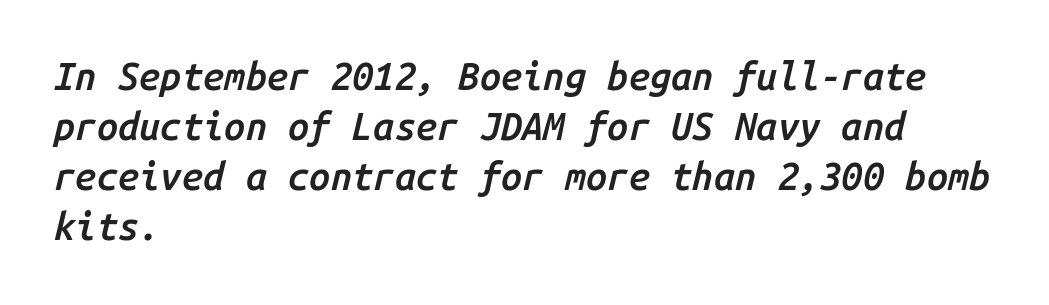
{"italic": "yes", "lean": "right", "slant_degrees": 14, "bold": "semi", "weight": "semibold", "width": "normal", "stroke_contrast": "low", "x_height": "medium", "monospaced": "yes", "underline": "no", "align": "left", "line_spacing": "normal", "line_spacing_ratio": 1.32, "letter_spacing": "normal", "letter_spacing_em": 0.0, "glyph_px": 38}
